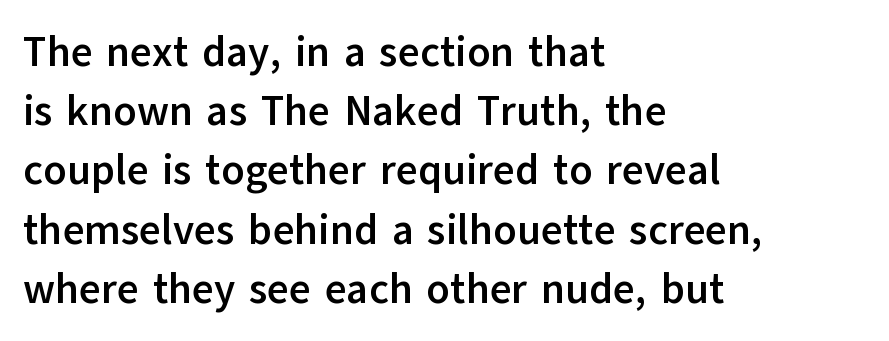
The image shows 42 px semibold sans-serif type, upright; set left-aligned, normal line spacing (1.41x), normal letter spacing, not underlined; low stroke contrast and a medium x-height.
